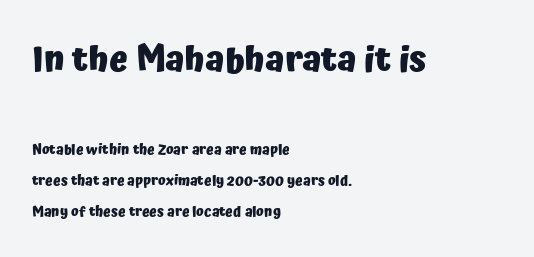
The image shows 35 px heavy sans-serif type, upright; set left-aligned, loose line spacing (2.23x), normal letter spacing, not underlined; the first (top) block is 2.5x larger; low stroke contrast and a medium x-height.
